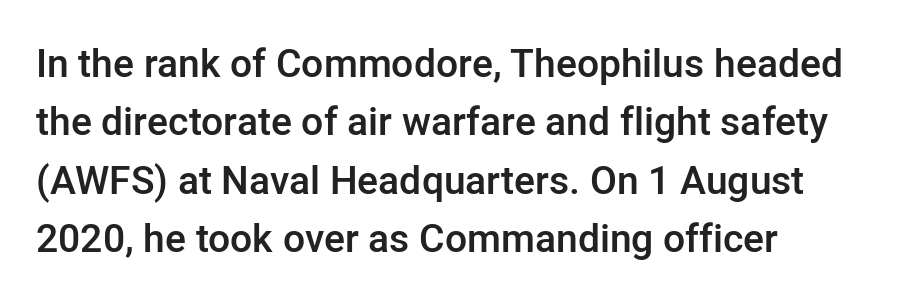
{"serif": "no", "italic": "no", "bold": "semi", "weight": "semibold", "width": "normal", "stroke_contrast": "low", "x_height": "medium", "monospaced": "no", "underline": "no", "align": "left", "line_spacing": "normal", "line_spacing_ratio": 1.5, "letter_spacing": "normal", "letter_spacing_em": 0.0, "glyph_px": 39}
